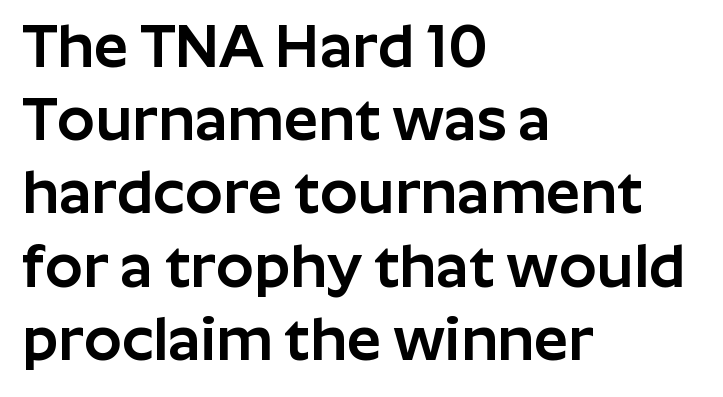
The image shows 60 px sans-serif type, upright; set left-aligned, line spacing 1.22x, normal letter spacing, not underlined; low stroke contrast and a medium x-height.
